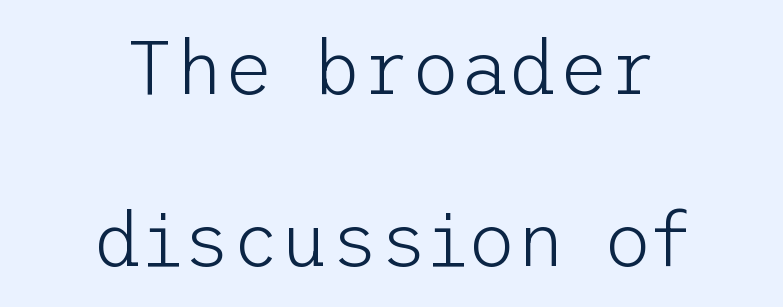
Q: Is the text bold? A: No.
Q: Is the text italic (slanted)? A: No, it is upright.
Q: Is the typeface a serif or a sans-serif typeface? A: Sans-serif.
Q: Is the text underlined? A: No.
Q: How is the paragraph aligned? A: Centered.
Q: Is the spacing between letters normal or unusually wide? A: Normal.
Q: Is the spacing between lines tight, normal or loose? A: Loose.
Q: Width (condensed, normal, or wide)? A: Normal.
Q: Stroke contrast? A: Low.
Q: x-height? A: Medium.
